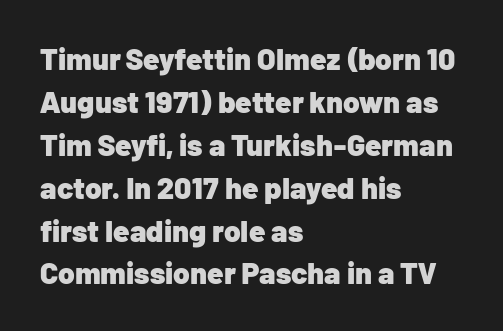
The image shows 30 px heavy sans-serif type, upright; set left-aligned, normal line spacing (1.43x), normal letter spacing, not underlined; low stroke contrast and a medium x-height.
